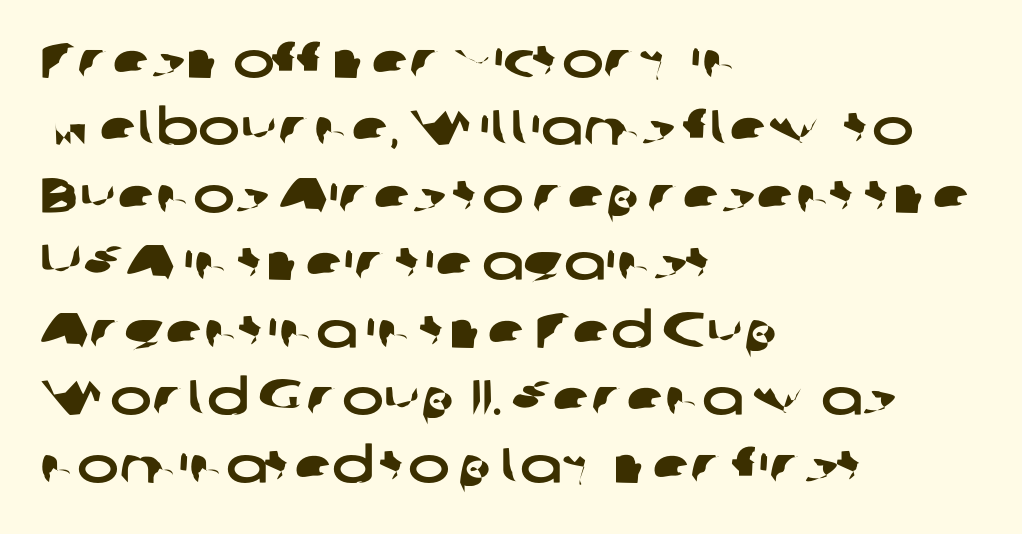
Letter spacing: default. Nope, no serifs anywhere on these letters. The face used here is proportionally spaced, like ordinary book or web type. Beneath every word, the page is bare. All the whitespace from short lines collects on the right.
